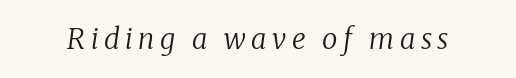
Q: Is the text bold? A: No.
Q: Is the text italic (slanted)? A: Yes, it leans right by about 8 degrees.
Q: Is the typeface a serif or a sans-serif typeface? A: Serif.
Q: Is the text underlined? A: No.
Q: Is the spacing between letters normal or unusually wide? A: Unusually wide.
Q: Width (condensed, normal, or wide)? A: Normal.
Q: Stroke contrast? A: Low.
Q: x-height? A: Medium.
Q: Monospaced? A: No.
